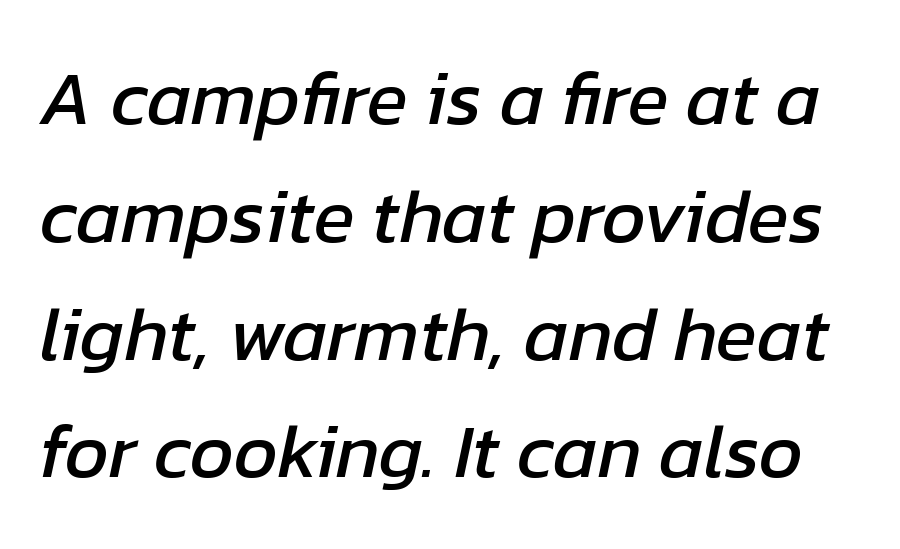
The image shows 76 px text type, italic (leaning right); set normal line spacing (1.55x), normal letter spacing, not underlined; low stroke contrast and a medium x-height.
